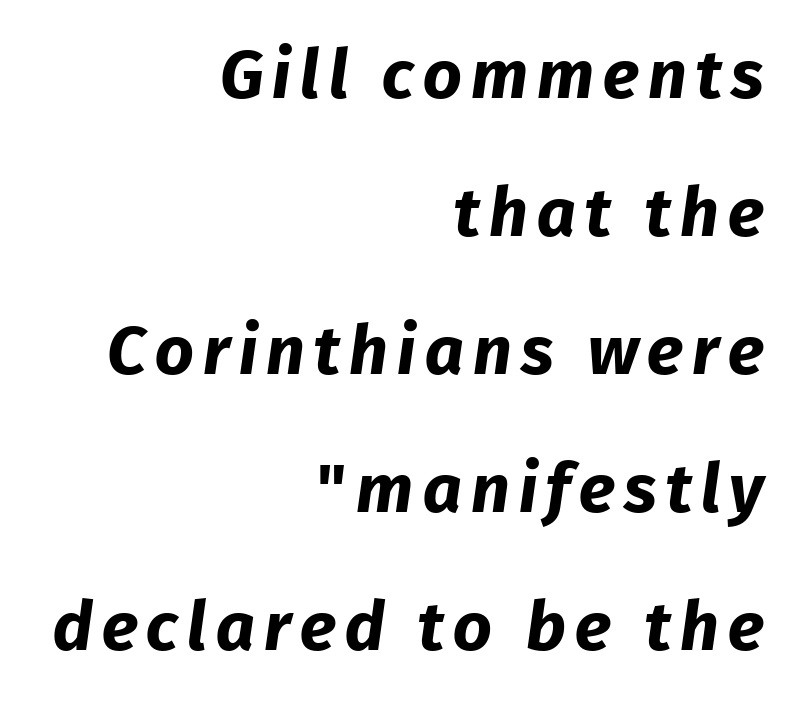
{"serif": "no", "bold": "yes", "weight": "bold", "width": "normal", "stroke_contrast": "low", "x_height": "medium", "monospaced": "no", "underline": "no", "align": "right", "line_spacing": "loose", "line_spacing_ratio": 2.03, "glyph_px": 68}
